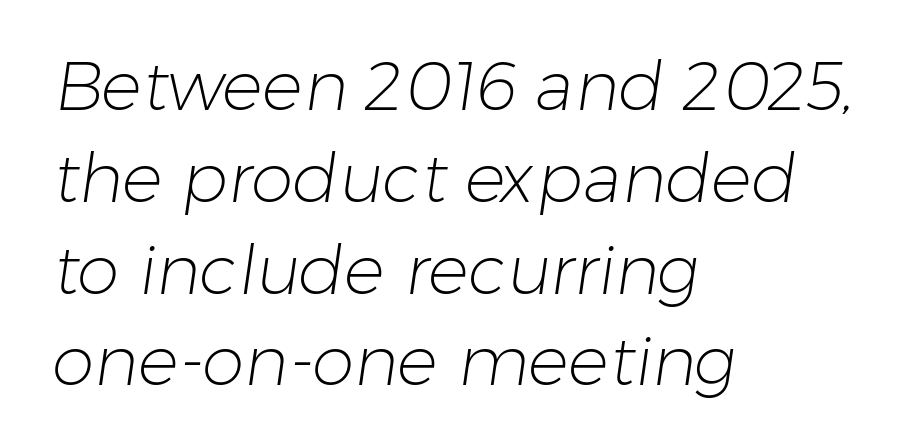
The image shows 68 px light sans-serif type; set left-aligned, normal line spacing (1.35x), normal letter spacing, not underlined; low stroke contrast and a medium x-height.
